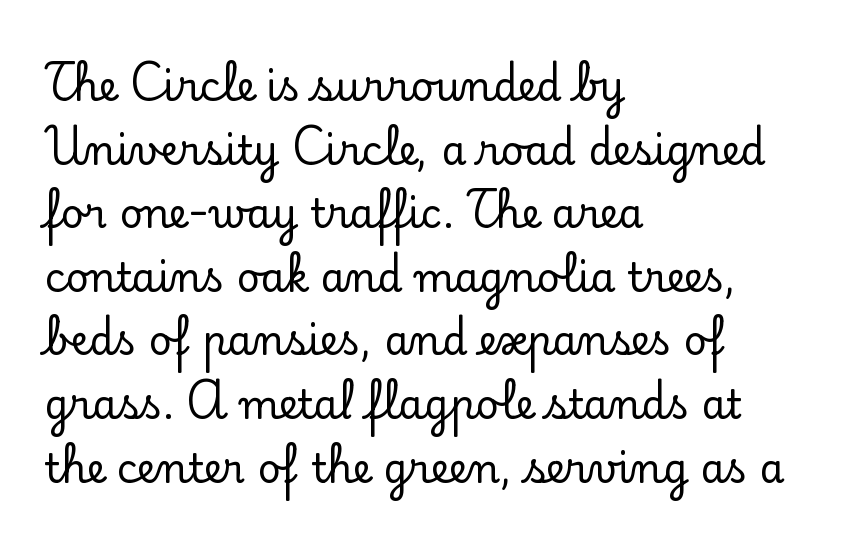
Q: Is the text italic (slanted)? A: No, it is upright.
Q: Is the typeface a serif or a sans-serif typeface? A: Serif.
Q: Is the text underlined? A: No.
Q: How is the paragraph aligned? A: Left-aligned.
Q: Is the spacing between letters normal or unusually wide? A: Normal.
Q: Is the spacing between lines tight, normal or loose? A: Normal.
Q: Width (condensed, normal, or wide)? A: Normal.
Q: Stroke contrast? A: Low.
Q: x-height? A: Small.
Q: Monospaced? A: No.
